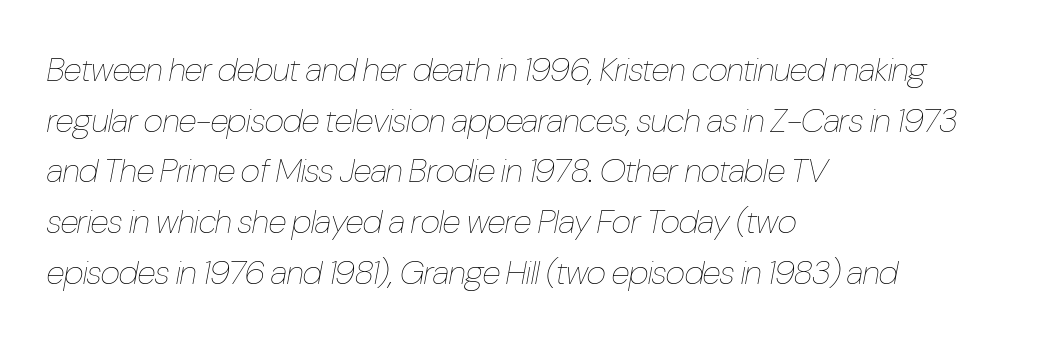
Q: Is the text bold? A: No.
Q: Is the text italic (slanted)? A: Yes, it leans right by about 10 degrees.
Q: Is the text underlined? A: No.
Q: How is the paragraph aligned? A: Left-aligned.
Q: Is the spacing between letters normal or unusually wide? A: Normal.
Q: Is the spacing between lines tight, normal or loose? A: Normal.
Q: Width (condensed, normal, or wide)? A: Condensed.
Q: Stroke contrast? A: Low.
Q: x-height? A: Medium.
Q: Monospaced? A: No.
